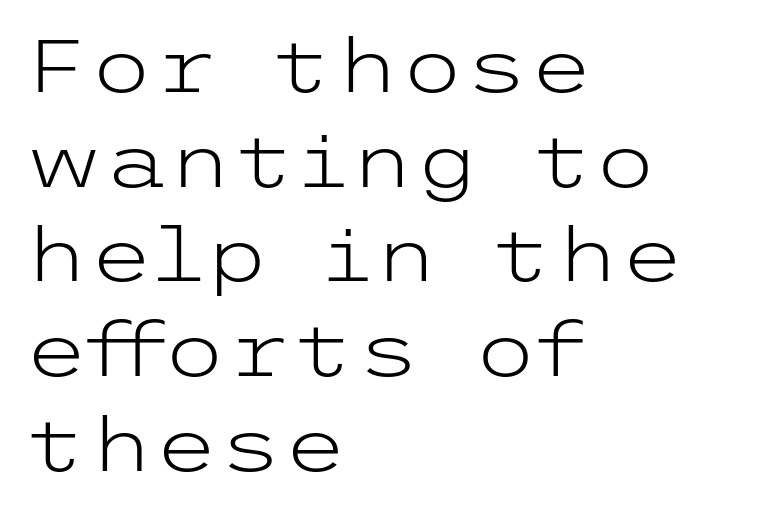
Q: Is the text bold? A: No.
Q: Is the text italic (slanted)? A: No, it is upright.
Q: Is the typeface a serif or a sans-serif typeface? A: Sans-serif.
Q: Is the text underlined? A: No.
Q: How is the paragraph aligned? A: Left-aligned.
Q: Is the spacing between letters normal or unusually wide? A: Normal.
Q: Is the spacing between lines tight, normal or loose? A: Normal.
Q: Width (condensed, normal, or wide)? A: Wide.
Q: Stroke contrast? A: Low.
Q: x-height? A: Medium.
